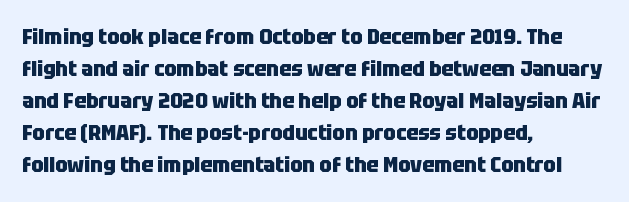
These lines were composed using upright roman letters. Bare-footed words on every line. The vertical gap from one line to the next is medium. Leftover space on each line is placed entirely after the last word. The line texture is even and compact thanks to regular tracking.
